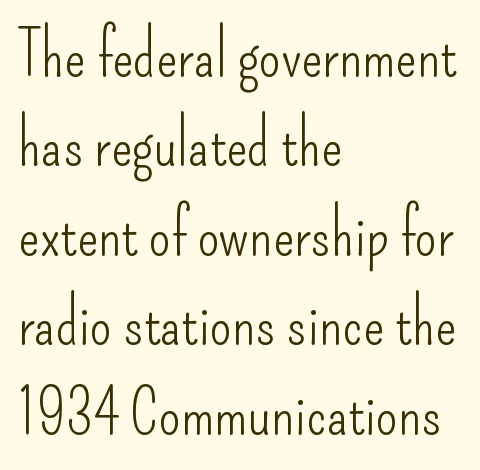
Q: Is the text bold? A: No.
Q: Is the text italic (slanted)? A: No, it is upright.
Q: Is the typeface a serif or a sans-serif typeface? A: Sans-serif.
Q: Is the text underlined? A: No.
Q: How is the paragraph aligned? A: Left-aligned.
Q: Is the spacing between letters normal or unusually wide? A: Normal.
Q: Is the spacing between lines tight, normal or loose? A: Normal.
Q: Width (condensed, normal, or wide)? A: Condensed.
Q: Stroke contrast? A: Low.
Q: x-height? A: Small.
Q: Monospaced? A: No.
